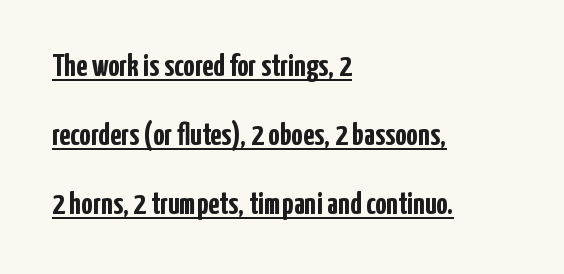
{"serif": "no", "italic": "no", "bold": "yes", "weight": "semibold", "width": "condensed", "stroke_contrast": "low", "x_height": "medium", "monospaced": "no", "underline": "yes", "align": "left", "line_spacing": "loose", "line_spacing_ratio": 2.16, "letter_spacing": "normal", "letter_spacing_em": 0.0, "glyph_px": 32}
